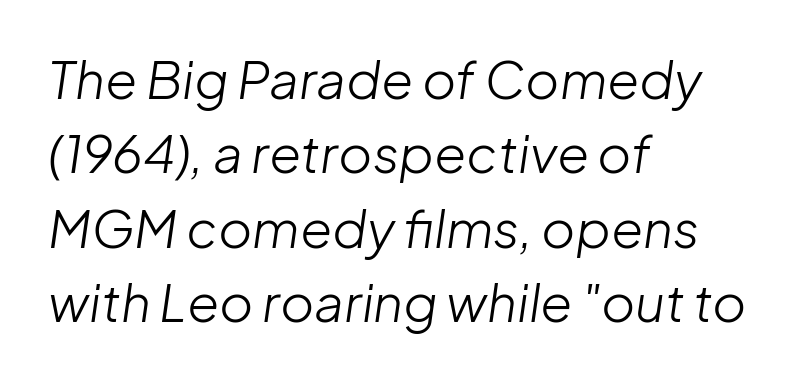
The image shows 52 px light type, italic (leaning right); set left-aligned, normal line spacing (1.43x), normal letter spacing, not underlined; low stroke contrast and a medium x-height.
